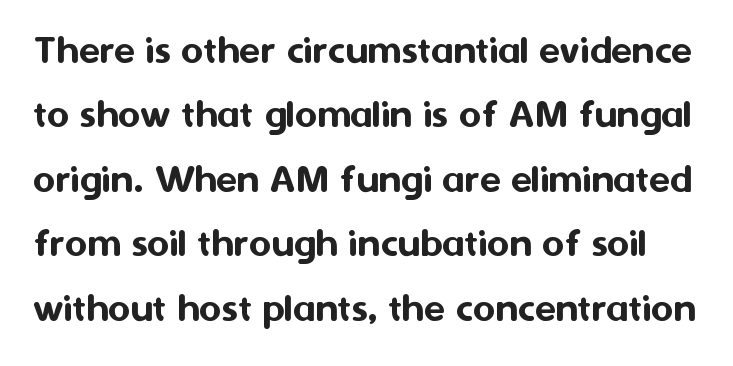
{"serif": "no", "italic": "no", "width": "normal", "stroke_contrast": "medium", "x_height": "medium", "monospaced": "no", "underline": "no", "line_spacing": "normal", "line_spacing_ratio": 1.5, "letter_spacing": "normal", "letter_spacing_em": 0.0, "glyph_px": 43}
